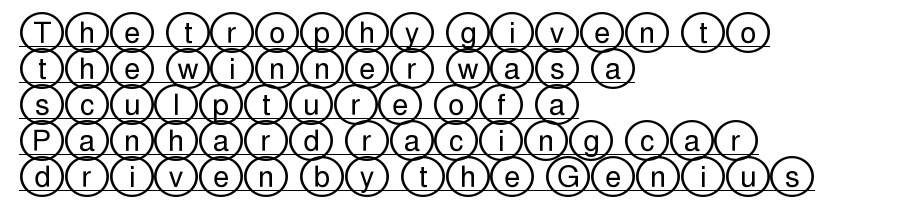
You could call the tracking neutral — neither tight nor loose. The font's upright variant was chosen for this text. One-word summary of the alignment: left. Glance below the letters and you will spot a drawn line.
